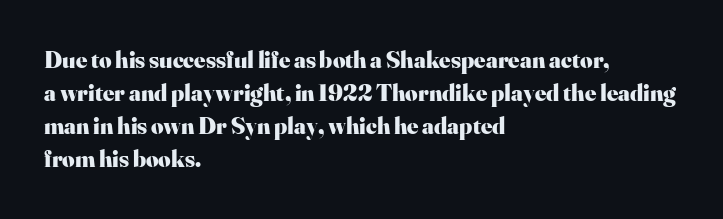
Q: Is the text bold? A: Yes.
Q: Is the text italic (slanted)? A: No, it is upright.
Q: Is the text underlined? A: No.
Q: How is the paragraph aligned? A: Left-aligned.
Q: Is the spacing between letters normal or unusually wide? A: Normal.
Q: Is the spacing between lines tight, normal or loose? A: Normal.
